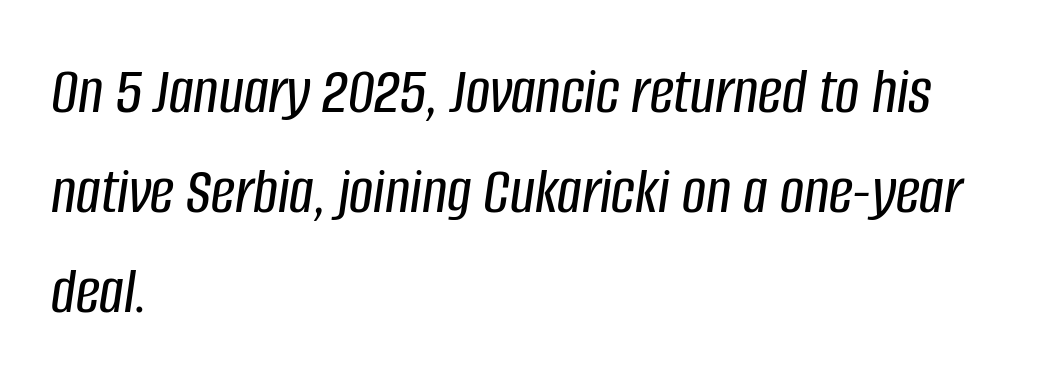
Q: Is the text italic (slanted)? A: Yes, it leans right by about 8 degrees.
Q: Is the text underlined? A: No.
Q: How is the paragraph aligned? A: Left-aligned.
Q: Is the spacing between letters normal or unusually wide? A: Normal.
Q: Is the spacing between lines tight, normal or loose? A: Normal.
Q: Width (condensed, normal, or wide)? A: Condensed.
Q: Stroke contrast? A: Low.
Q: x-height? A: Large.
Q: Monospaced? A: No.
